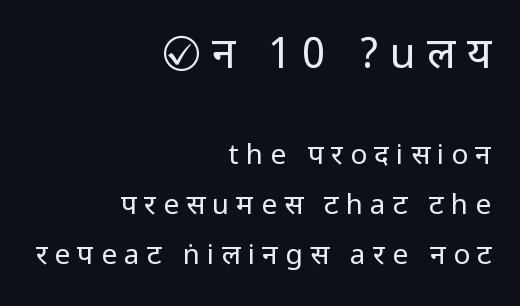
{"serif": "no", "italic": "no", "bold": "no", "weight": "regular", "width": "condensed", "stroke_contrast": "low", "underline": "no", "align": "right", "line_spacing_ratio": 1.79, "letter_spacing": "wide", "letter_spacing_em": 0.26, "larger_block": "first", "size_ratio": 1.5, "glyph_px": 42}
